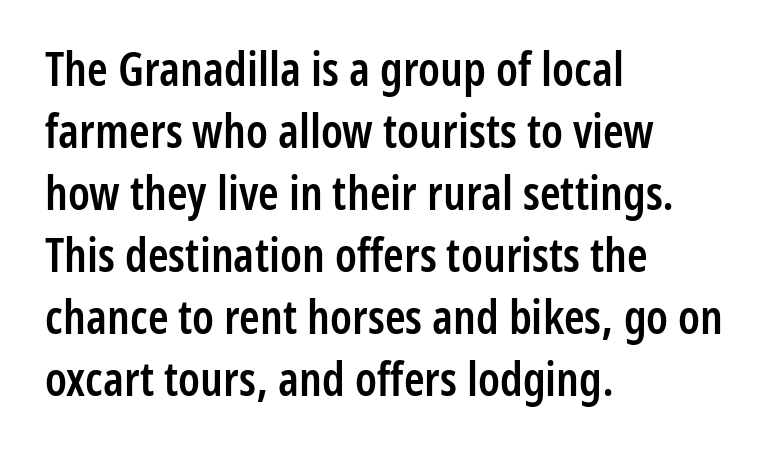
{"serif": "no", "italic": "no", "bold": "semi", "weight": "semibold", "width": "condensed", "stroke_contrast": "low", "x_height": "medium", "monospaced": "no", "underline": "no", "align": "left", "line_spacing": "normal", "line_spacing_ratio": 1.32, "letter_spacing": "normal", "letter_spacing_em": 0.0, "glyph_px": 47}
